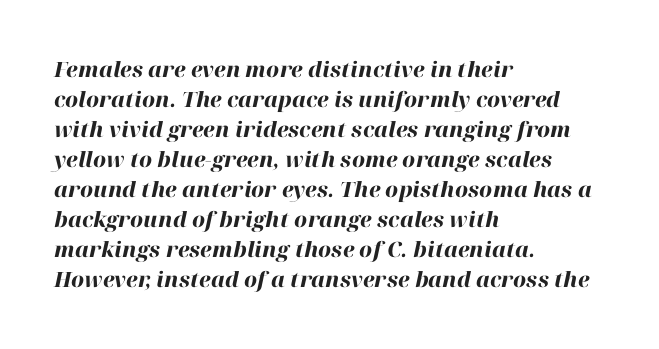
Q: Is the text bold? A: Yes.
Q: Is the text italic (slanted)? A: Yes, it leans right by about 12 degrees.
Q: Is the text underlined? A: No.
Q: How is the paragraph aligned? A: Left-aligned.
Q: Is the spacing between letters normal or unusually wide? A: Normal.
Q: Is the spacing between lines tight, normal or loose? A: Normal.
